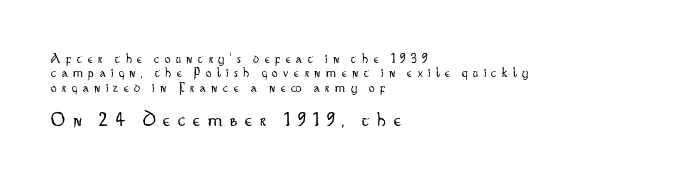
{"italic": "no", "bold": "no", "underline": "no", "align": "left", "line_spacing": "tight", "line_spacing_ratio": 1.02, "letter_spacing": "wide", "letter_spacing_em": 0.4, "larger_block": "second", "size_ratio": 1.43, "glyph_px": 20}
